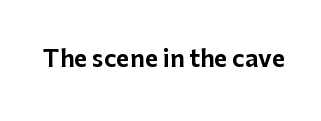
{"italic": "no", "underline": "no", "letter_spacing": "normal", "letter_spacing_em": 0.0, "glyph_px": 23}
